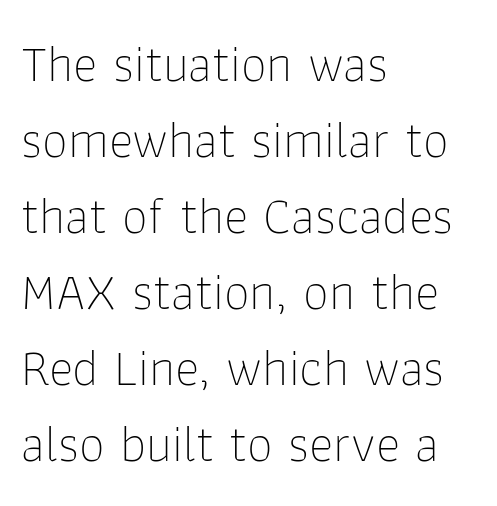
Q: Is the text bold? A: No.
Q: Is the text italic (slanted)? A: No, it is upright.
Q: Is the typeface a serif or a sans-serif typeface? A: Sans-serif.
Q: Is the text underlined? A: No.
Q: How is the paragraph aligned? A: Left-aligned.
Q: Is the spacing between letters normal or unusually wide? A: Normal.
Q: Is the spacing between lines tight, normal or loose? A: Normal.
Q: Width (condensed, normal, or wide)? A: Normal.
Q: Stroke contrast? A: Low.
Q: x-height? A: Medium.
Q: Monospaced? A: No.
